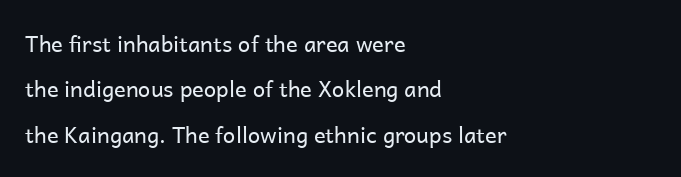
{"italic": "no", "bold": "no", "underline": "no", "align": "left", "line_spacing": "loose", "line_spacing_ratio": 2.06, "letter_spacing": "normal", "letter_spacing_em": 0.0, "glyph_px": 22}
